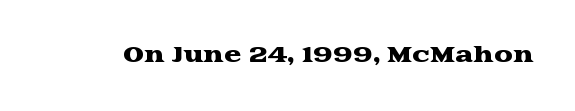
{"italic": "no", "underline": "no", "letter_spacing": "normal", "letter_spacing_em": 0.0, "glyph_px": 21}
